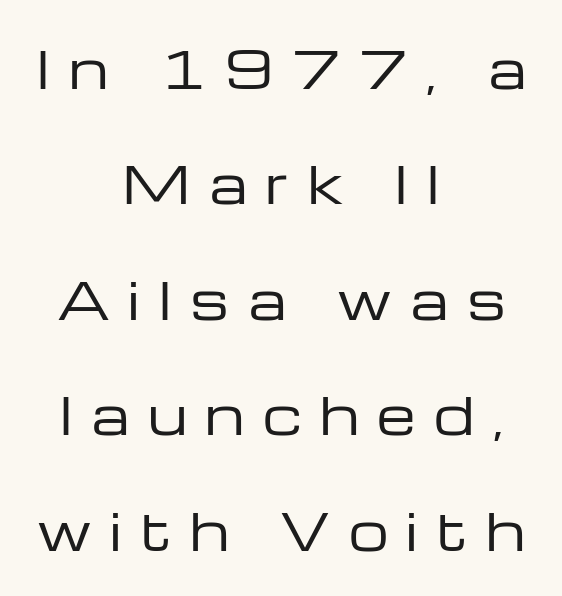
Q: Is the text bold? A: No.
Q: Is the text italic (slanted)? A: No, it is upright.
Q: Is the typeface a serif or a sans-serif typeface? A: Sans-serif.
Q: Is the text underlined? A: No.
Q: How is the paragraph aligned? A: Centered.
Q: Is the spacing between letters normal or unusually wide? A: Unusually wide.
Q: Is the spacing between lines tight, normal or loose? A: Loose.
Q: Width (condensed, normal, or wide)? A: Wide.
Q: Stroke contrast? A: Low.
Q: x-height? A: Medium.
Q: Monospaced? A: No.
